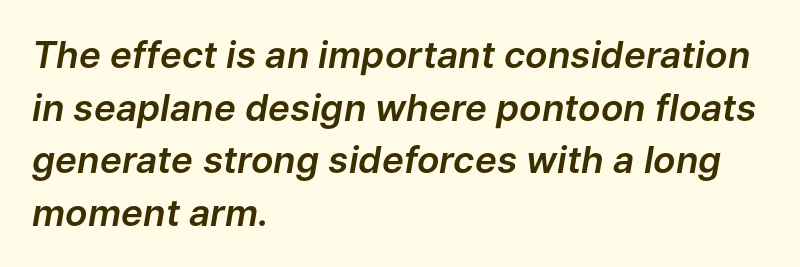
Letters rest on an invisible, unmarked baseline. The glyphs look as if they've been sheared to an angle. These lines are rendered in a variable-pitch font. If you drew a ruler down the left edge, every line would touch it. Tracking here is standard; glyphs follow each other at the usual distance.
